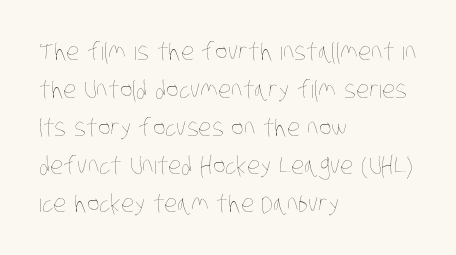
{"bold": "no", "underline": "no", "align": "left", "line_spacing": "normal", "line_spacing_ratio": 1.58, "letter_spacing": "normal", "letter_spacing_em": 0.0, "glyph_px": 24}
